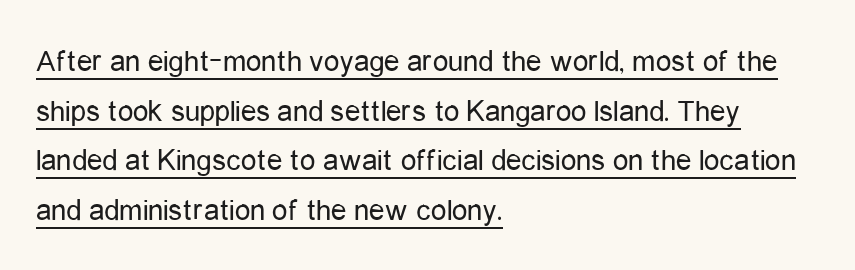
Q: Is the text bold? A: No.
Q: Is the text italic (slanted)? A: No, it is upright.
Q: Is the typeface a serif or a sans-serif typeface? A: Sans-serif.
Q: Is the text underlined? A: Yes.
Q: How is the paragraph aligned? A: Left-aligned.
Q: Is the spacing between letters normal or unusually wide? A: Normal.
Q: Is the spacing between lines tight, normal or loose? A: Normal.
Q: Width (condensed, normal, or wide)? A: Condensed.
Q: Stroke contrast? A: Low.
Q: x-height? A: Medium.
Q: Monospaced? A: No.
